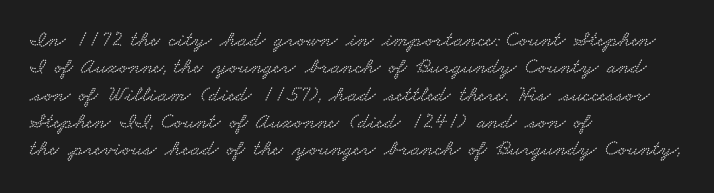
{"underline": "no", "align": "left", "line_spacing_ratio": 1.24, "letter_spacing": "normal", "letter_spacing_em": 0.0, "glyph_px": 22}
